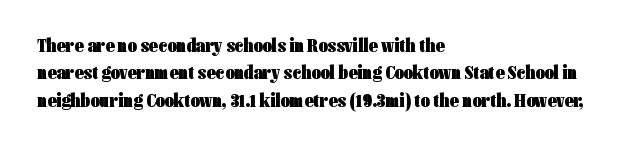
The image shows 20 px bold type, upright; set left-aligned, normal line spacing (1.37x), normal letter spacing, not underlined.
